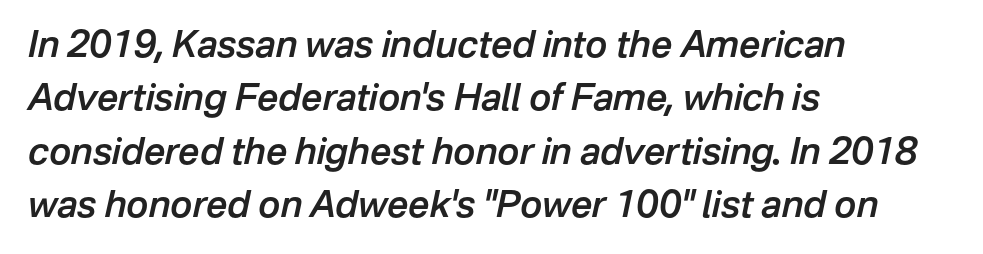
Notice how descenders clear the ascenders below comfortably — that's standard leading. This sample is left-justified, so line endings fall wherever the words run out. Emphasis-style slanted type is in use. Short note: letters normally spaced.
